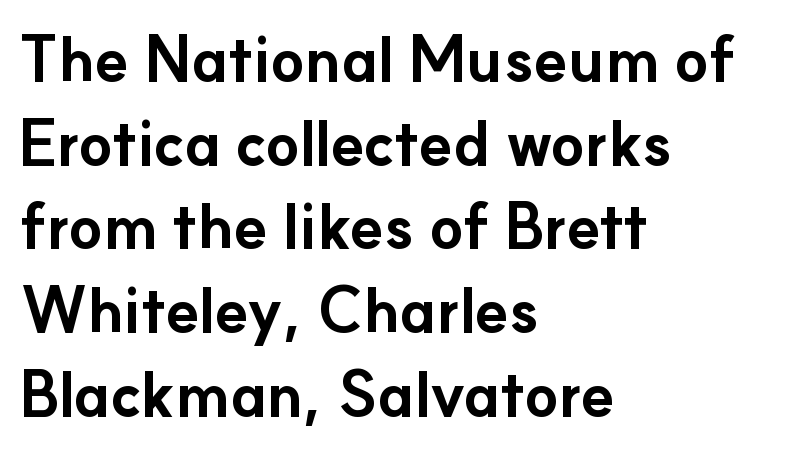
The image shows 62 px bold sans-serif type, upright; set left-aligned, normal line spacing (1.35x), normal letter spacing, not underlined; low stroke contrast and a small x-height.
